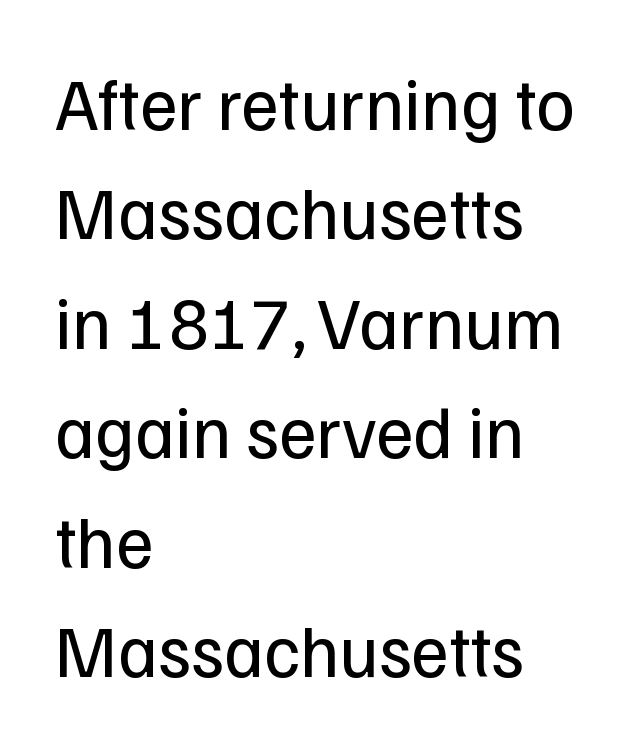
{"serif": "no", "italic": "no", "bold": "no", "weight": "regular", "width": "normal", "stroke_contrast": "low", "x_height": "medium", "monospaced": "no", "underline": "no", "align": "left", "line_spacing": "normal", "line_spacing_ratio": 1.5, "letter_spacing": "normal", "letter_spacing_em": 0.0, "glyph_px": 73}
